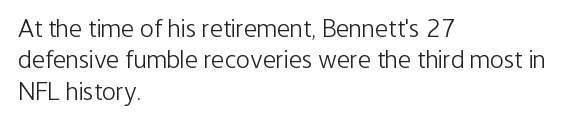
Q: Is the text bold? A: No.
Q: Is the text italic (slanted)? A: No, it is upright.
Q: Is the text underlined? A: No.
Q: How is the paragraph aligned? A: Left-aligned.
Q: Is the spacing between letters normal or unusually wide? A: Normal.
